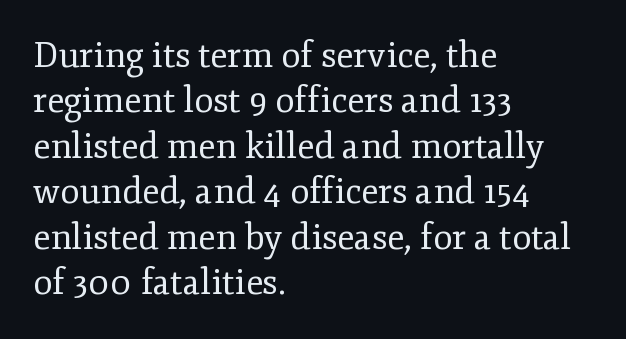
The image shows 35 px regular-weight serif type, upright; set left-aligned, normal line spacing (1.3x), normal letter spacing, not underlined; low stroke contrast and a small x-height.
